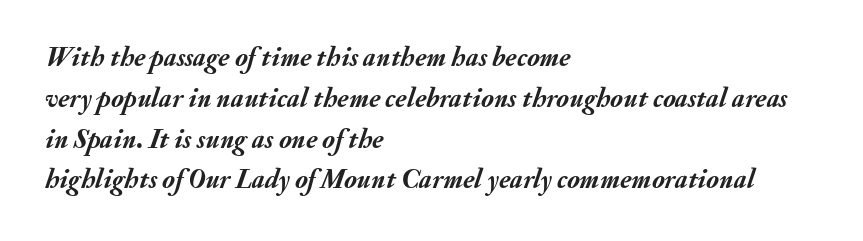
The image shows 27 px bold type, italic (leaning right); set left-aligned, normal line spacing (1.51x), normal letter spacing, not underlined.
